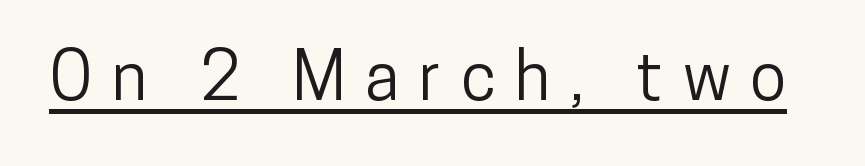
Examine the stroke ends and you'll find no serifs. No italicization has been applied; the sample stays upright. The words here are underlined. Spacing between characters has been opened up far beyond the box default. The passage shown is typed in a proportional face where columns would drift.
